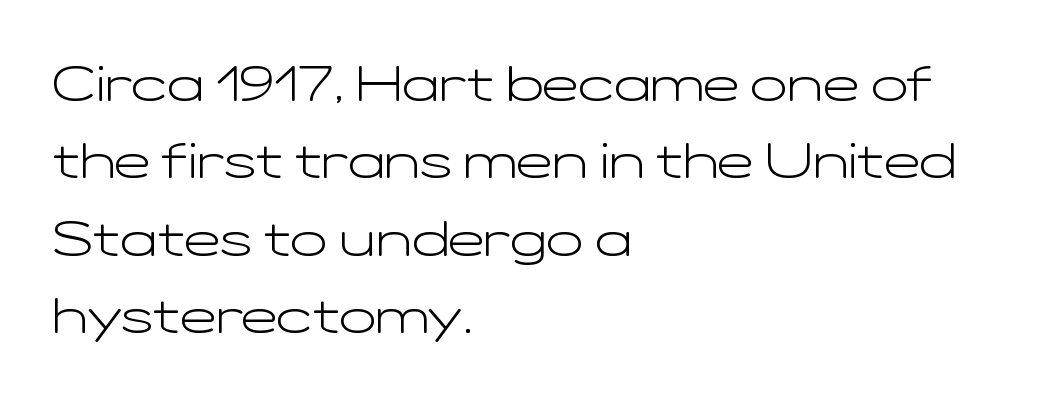
The letters carry no serifs — their stems end cleanly without finishing strokes. Here the designer chose a conventional face with non-uniform glyph widths. The type sits square on the baseline with zero lean. No extra ink here — the face is not bold. Alignment: flush left. Here the glyphs are tracked normally, forming tight word shapes.
